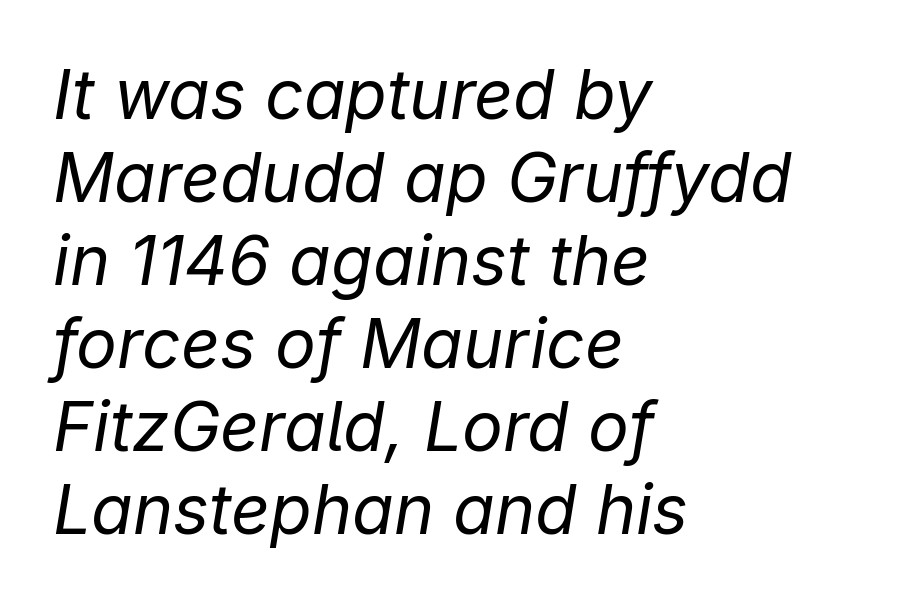
{"italic": "yes", "lean": "right", "slant_degrees": 9, "bold": "no", "weight": "regular", "width": "normal", "stroke_contrast": "low", "x_height": "medium", "monospaced": "no", "underline": "no", "align": "left", "line_spacing_ratio": 1.22, "letter_spacing": "normal", "letter_spacing_em": 0.0, "glyph_px": 68}
